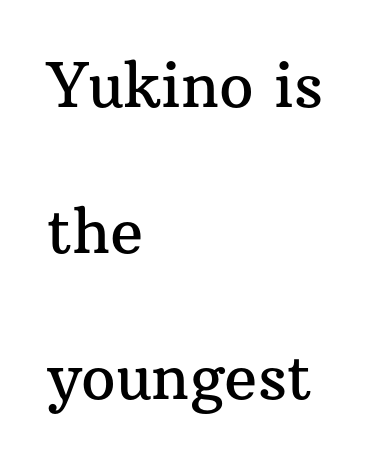
How are the letters spaced? Ordinarily, with no added tracking. Typeset ragged right — the left edge is the straight one. Underline: absent. Rendered with straight, roman letterforms.
